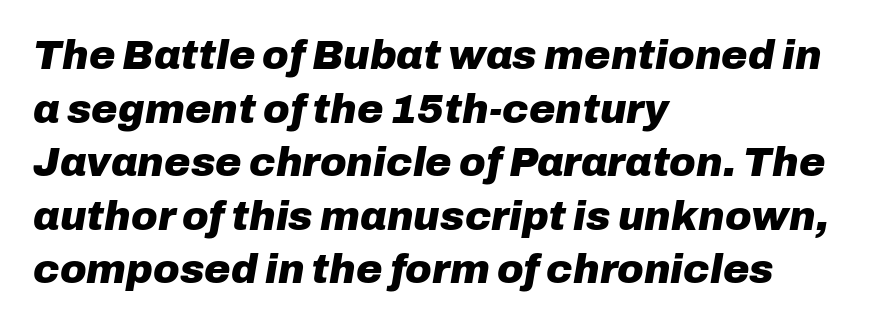
The image shows 40 px heavy type, italic (leaning right); set left-aligned, normal line spacing (1.34x), normal letter spacing, not underlined; low stroke contrast and a medium x-height.
